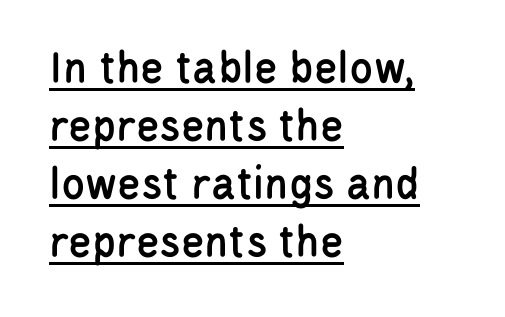
Q: Is the text italic (slanted)? A: No, it is upright.
Q: Is the typeface a serif or a sans-serif typeface? A: Sans-serif.
Q: Is the text underlined? A: Yes.
Q: How is the paragraph aligned? A: Left-aligned.
Q: Is the spacing between letters normal or unusually wide? A: Normal.
Q: Width (condensed, normal, or wide)? A: Condensed.
Q: Stroke contrast? A: Low.
Q: x-height? A: Large.
Q: Monospaced? A: No.
